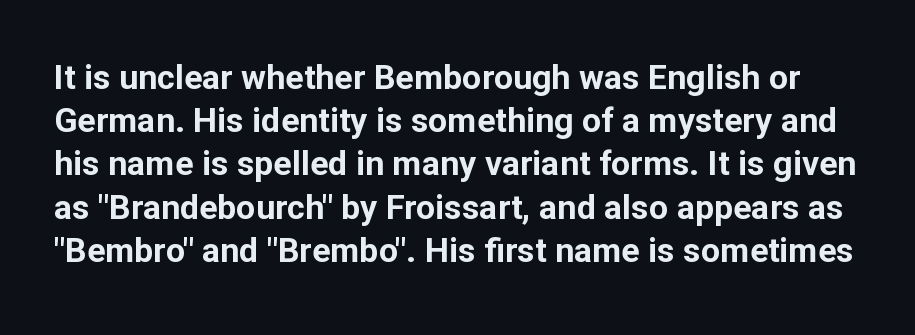
Look at the tracking — it's just the regular setting, nothing added. Varying glyph widths throughout — classic text-font behaviour. Type style note: lacks serifs. Do the letters lean? They stand straight. No word sits above an underline. The vertical gap from one line to the next is medium.
